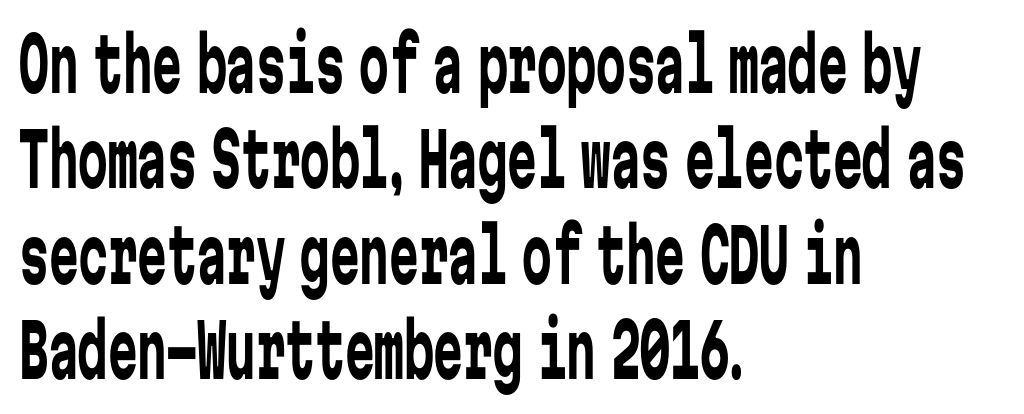
The image shows 74 px regular-weight, condensed sans-serif type, upright, monospaced; set left-aligned, normal line spacing (1.29x), normal letter spacing, not underlined; low stroke contrast and a medium x-height.
